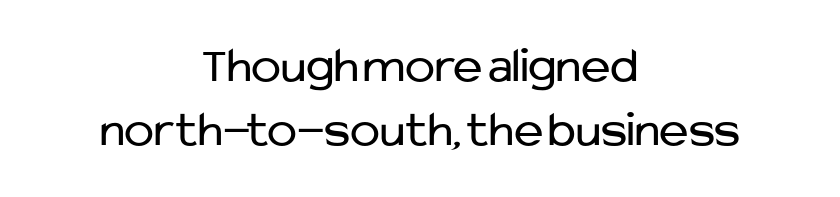
{"serif": "no", "italic": "no", "bold": "no", "weight": "regular", "width": "normal", "stroke_contrast": "low", "x_height": "medium", "monospaced": "no", "underline": "no", "align": "center", "line_spacing": "normal", "line_spacing_ratio": 1.29, "letter_spacing": "normal", "letter_spacing_em": 0.0, "glyph_px": 50}
